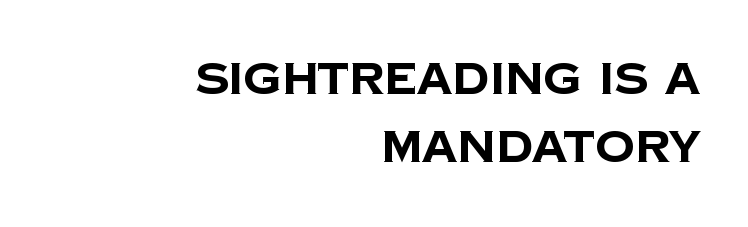
The vertical gap from one line to the next is medium. Classification — sans serif. Check the space under the baseline: it is left empty. The ragged edge is on the left, which tells us the setting is flush right. There is no visible air inserted between adjacent glyphs.
